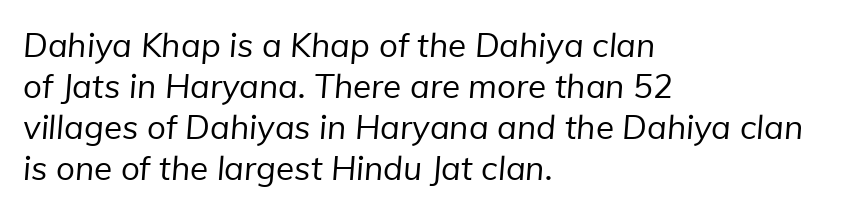
The image shows 33 px regular-weight sans-serif type; set left-aligned, line spacing 1.24x, normal letter spacing, not underlined; low stroke contrast and a medium x-height.
